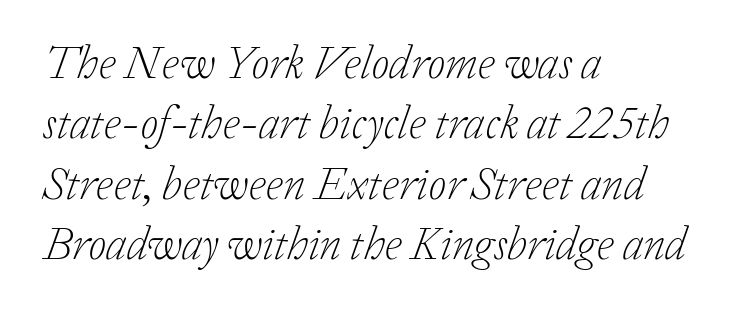
{"serif": "yes", "italic": "yes", "lean": "right", "slant_degrees": 20, "bold": "no", "weight": "light", "width": "normal", "stroke_contrast": "low", "x_height": "medium", "monospaced": "no", "underline": "no", "align": "left", "line_spacing": "normal", "line_spacing_ratio": 1.31, "letter_spacing": "normal", "letter_spacing_em": 0.0, "glyph_px": 46}
